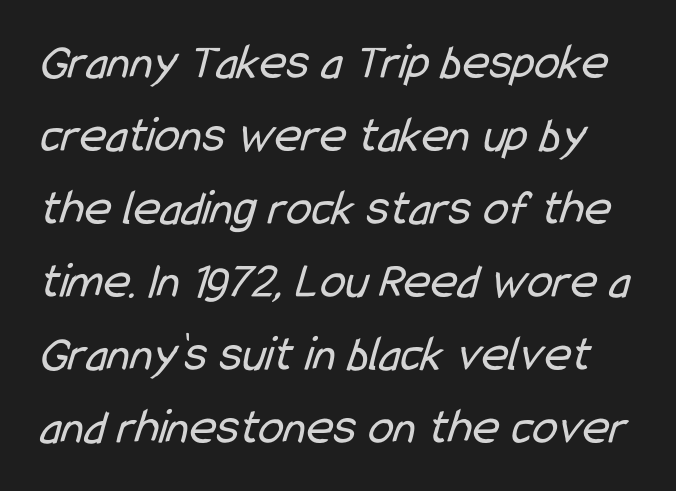
{"serif": "no", "bold": "no", "weight": "regular", "width": "condensed", "stroke_contrast": "low", "x_height": "medium", "monospaced": "no", "underline": "no", "line_spacing": "normal", "line_spacing_ratio": 1.43, "letter_spacing": "normal", "letter_spacing_em": 0.0, "glyph_px": 51}
